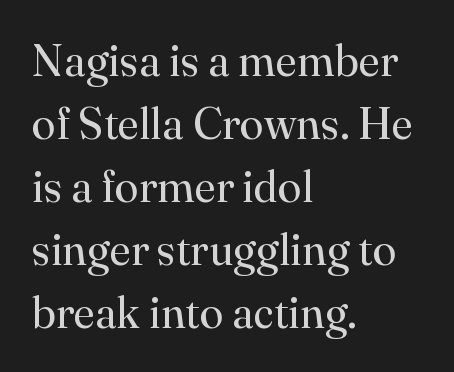
Q: Is the text bold? A: No.
Q: Is the text italic (slanted)? A: No, it is upright.
Q: Is the typeface a serif or a sans-serif typeface? A: Serif.
Q: Is the text underlined? A: No.
Q: How is the paragraph aligned? A: Left-aligned.
Q: Is the spacing between letters normal or unusually wide? A: Normal.
Q: Is the spacing between lines tight, normal or loose? A: Normal.
Q: Width (condensed, normal, or wide)? A: Normal.
Q: Stroke contrast? A: High.
Q: x-height? A: Small.
Q: Monospaced? A: No.
